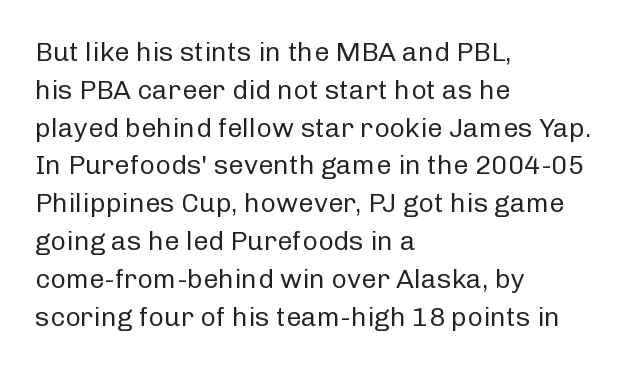
The image shows 27 px text type, upright; set left-aligned, normal line spacing (1.4x), normal letter spacing, not underlined.
